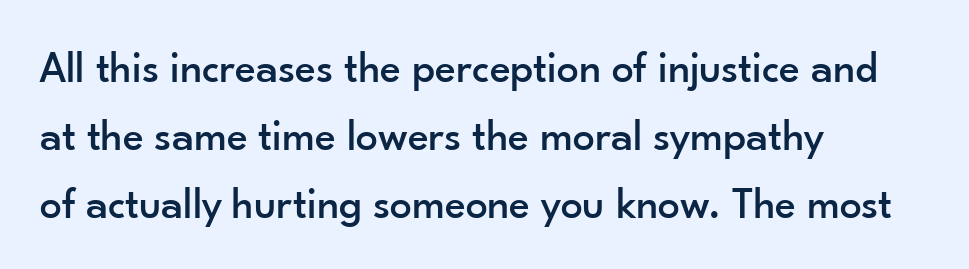
Q: Is the text italic (slanted)? A: No, it is upright.
Q: Is the typeface a serif or a sans-serif typeface? A: Sans-serif.
Q: Is the text underlined? A: No.
Q: How is the paragraph aligned? A: Left-aligned.
Q: Is the spacing between letters normal or unusually wide? A: Normal.
Q: Is the spacing between lines tight, normal or loose? A: Normal.
Q: Width (condensed, normal, or wide)? A: Normal.
Q: Stroke contrast? A: Low.
Q: x-height? A: Small.
Q: Monospaced? A: No.
